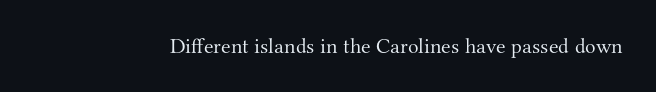
{"italic": "no", "bold": "no", "underline": "no", "letter_spacing": "normal", "letter_spacing_em": 0.0, "glyph_px": 22}
